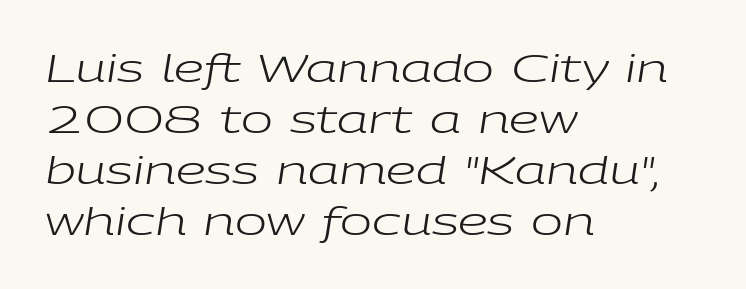
Honestly, the row spacing looks completely unremarkable. Looks like regular typesetting: each glyph gets only the width it needs. Students, note that the glyphs here touch the page at normal intervals. Would a proofreader flag this as italicized? Yes.
